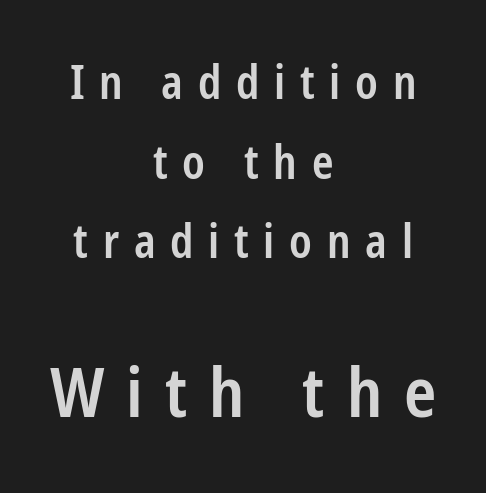
Q: Is the text bold? A: Semi-bold.
Q: Is the text italic (slanted)? A: No, it is upright.
Q: Is the typeface a serif or a sans-serif typeface? A: Sans-serif.
Q: Is the text underlined? A: No.
Q: How is the paragraph aligned? A: Centered.
Q: Is the spacing between letters normal or unusually wide? A: Unusually wide.
Q: Which block of text is set in a larger size, the first (top) or the second (bottom)? A: The second (bottom) one.
Q: Width (condensed, normal, or wide)? A: Condensed.
Q: Stroke contrast? A: Low.
Q: x-height? A: Medium.
Q: Monospaced? A: No.
